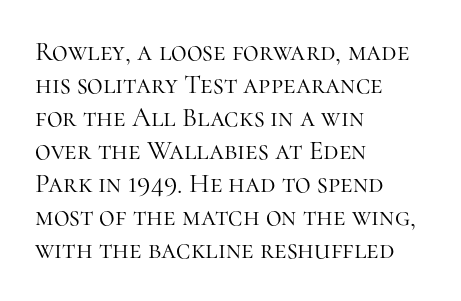
Q: Is the text bold? A: No.
Q: Is the text italic (slanted)? A: No, it is upright.
Q: Is the text underlined? A: No.
Q: How is the paragraph aligned? A: Left-aligned.
Q: Is the spacing between letters normal or unusually wide? A: Normal.
